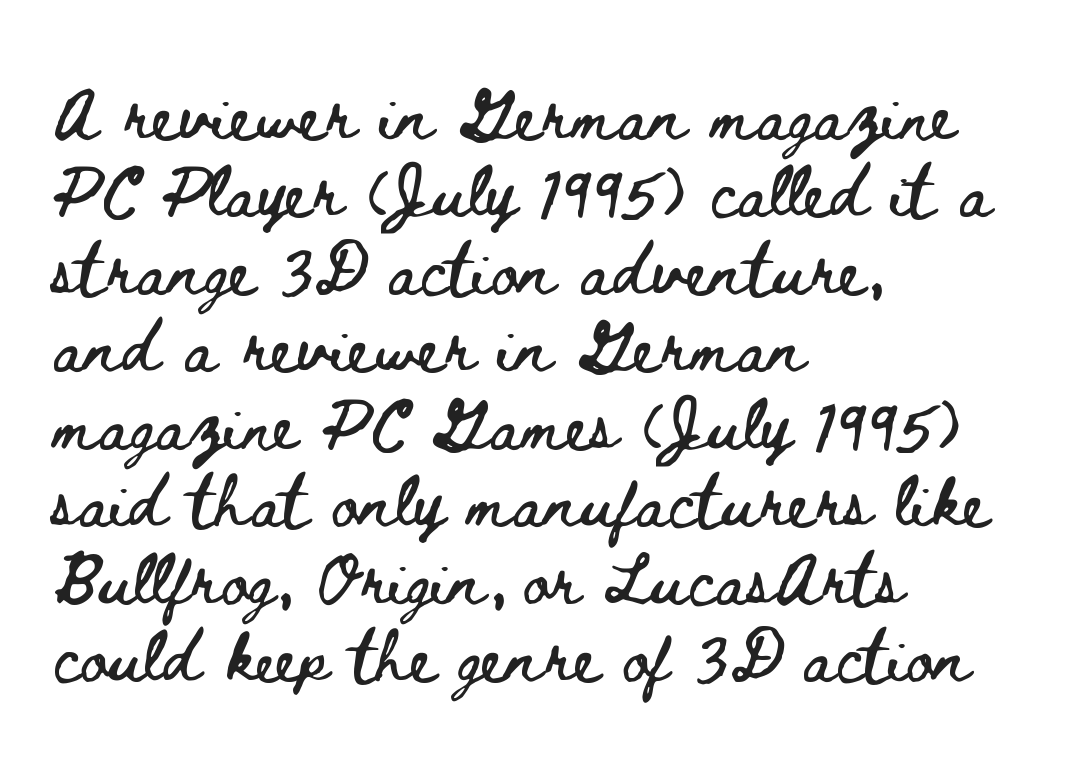
Q: Is the text underlined? A: No.
Q: How is the paragraph aligned? A: Left-aligned.
Q: Is the spacing between letters normal or unusually wide? A: Normal.
Q: Is the spacing between lines tight, normal or loose? A: Normal.
Q: Width (condensed, normal, or wide)? A: Wide.
Q: Stroke contrast? A: Low.
Q: x-height? A: Small.
Q: Monospaced? A: No.
